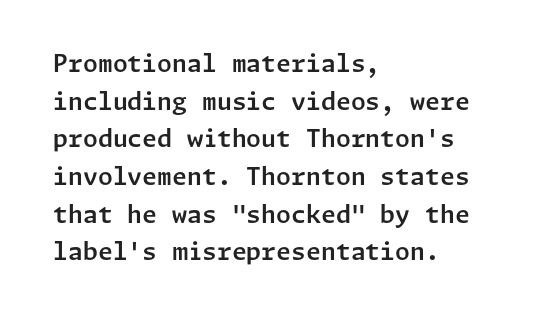
Students, observe: this is what conventionally led text looks like. When letters stand straight like this, we call the style roman or upright. Horizontally, the lines are justified to the leading edge only. The type is set solid horizontally, with unmodified tracking. The baseline area is clear.
